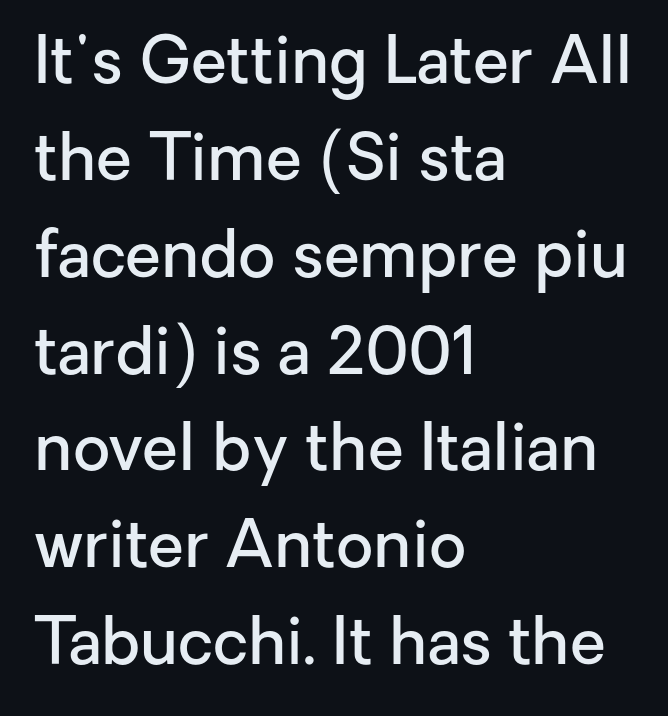
Q: Is the text bold? A: Semi-bold.
Q: Is the text italic (slanted)? A: No, it is upright.
Q: Is the typeface a serif or a sans-serif typeface? A: Sans-serif.
Q: Is the text underlined? A: No.
Q: How is the paragraph aligned? A: Left-aligned.
Q: Is the spacing between letters normal or unusually wide? A: Normal.
Q: Is the spacing between lines tight, normal or loose? A: Normal.
Q: Width (condensed, normal, or wide)? A: Normal.
Q: Stroke contrast? A: Low.
Q: x-height? A: Medium.
Q: Monospaced? A: No.
